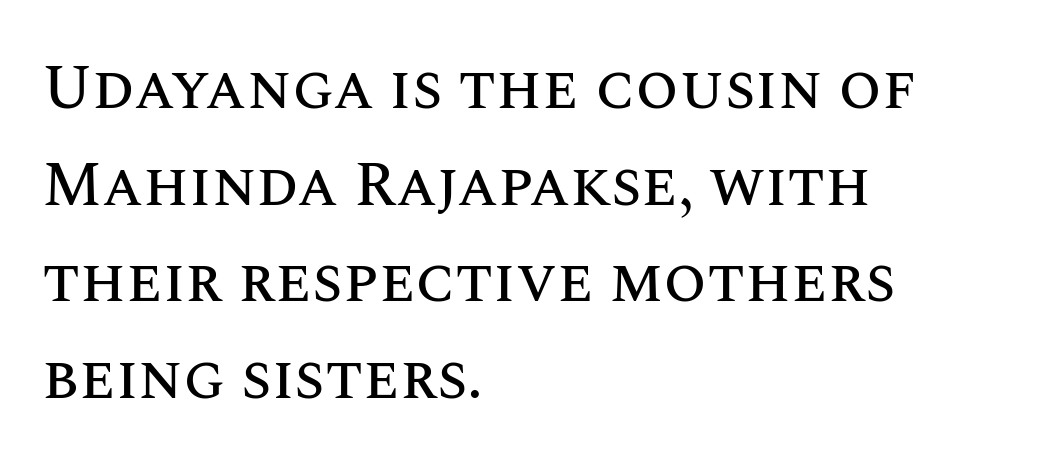
Horizontally, the lines are justified to the leading edge only. Posture: vertical. Nobody drew a line under any word here. Think of a printed novel: that variable character pitch is what you see here.
